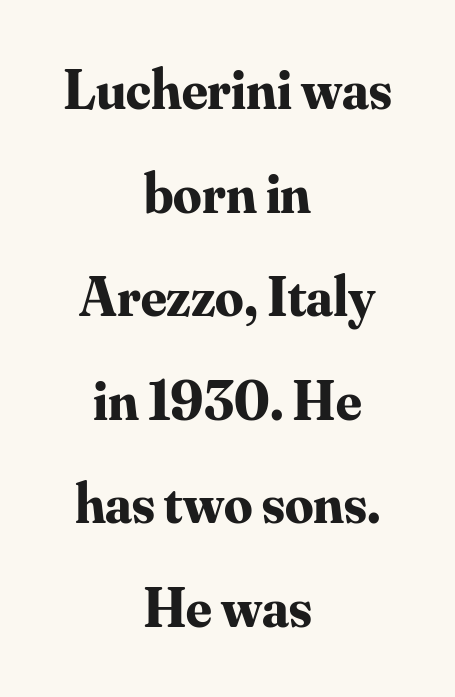
The image shows 56 px bold serif type, upright; set centered, line spacing 1.85x, normal letter spacing, not underlined; medium stroke contrast and a small x-height.
